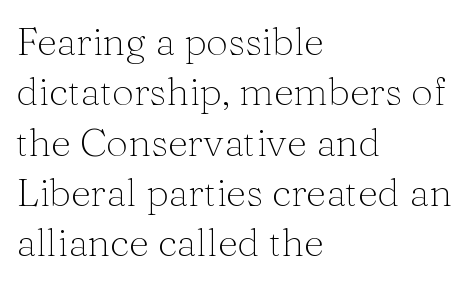
Q: Is the text bold? A: No.
Q: Is the text italic (slanted)? A: No, it is upright.
Q: Is the typeface a serif or a sans-serif typeface? A: Serif.
Q: Is the text underlined? A: No.
Q: How is the paragraph aligned? A: Left-aligned.
Q: Is the spacing between letters normal or unusually wide? A: Normal.
Q: Is the spacing between lines tight, normal or loose? A: Normal.
Q: Width (condensed, normal, or wide)? A: Normal.
Q: Stroke contrast? A: Medium.
Q: x-height? A: Medium.
Q: Monospaced? A: No.
